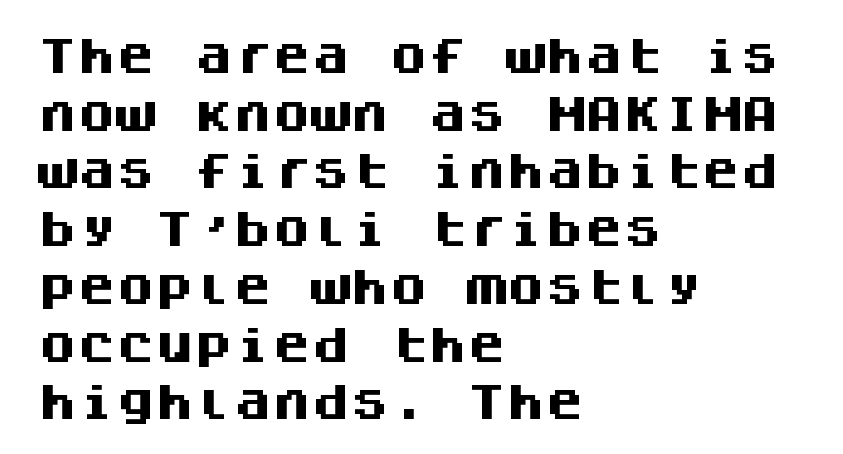
You could count columns in this text — the font is strictly monospaced. You could call the tracking neutral — neither tight nor loose. Posture: straight, roman, zero tilt. Descender tails drop into unmarked territory. The lines sit at an ordinary, default distance from one another. Layout note: lines flush left.
